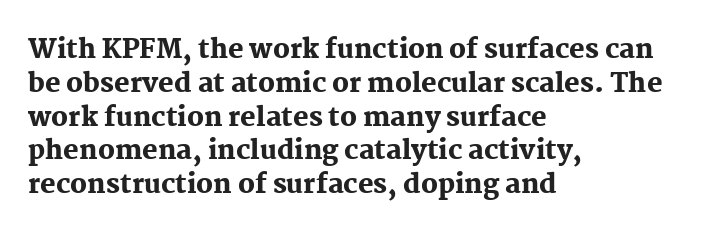
{"italic": "no", "bold": "yes", "underline": "no", "align": "left", "line_spacing": "normal", "line_spacing_ratio": 1.3, "letter_spacing": "normal", "letter_spacing_em": 0.0, "glyph_px": 26}
